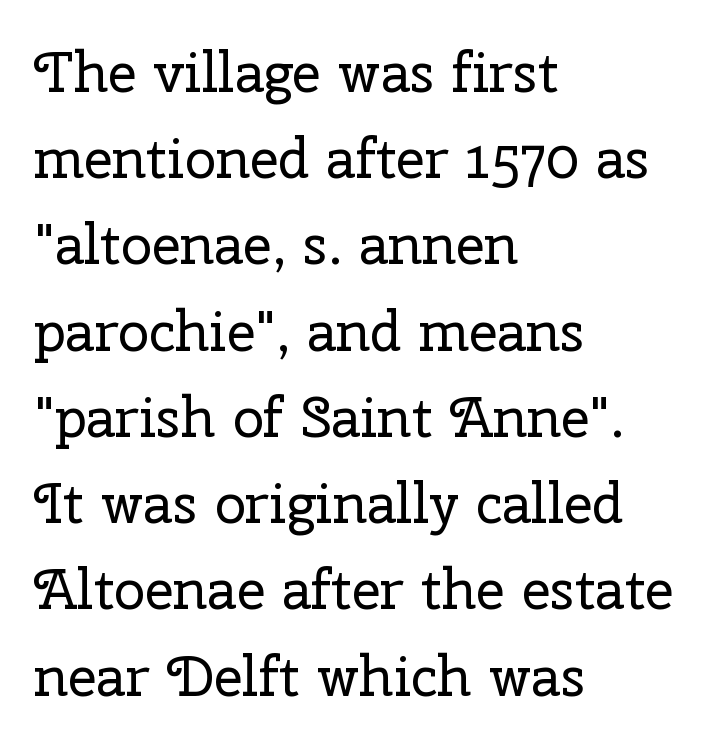
Q: Is the text bold? A: No.
Q: Is the text italic (slanted)? A: No, it is upright.
Q: Is the typeface a serif or a sans-serif typeface? A: Serif.
Q: Is the text underlined? A: No.
Q: How is the paragraph aligned? A: Left-aligned.
Q: Is the spacing between letters normal or unusually wide? A: Normal.
Q: Is the spacing between lines tight, normal or loose? A: Normal.
Q: Width (condensed, normal, or wide)? A: Normal.
Q: Stroke contrast? A: Low.
Q: x-height? A: Medium.
Q: Monospaced? A: No.
